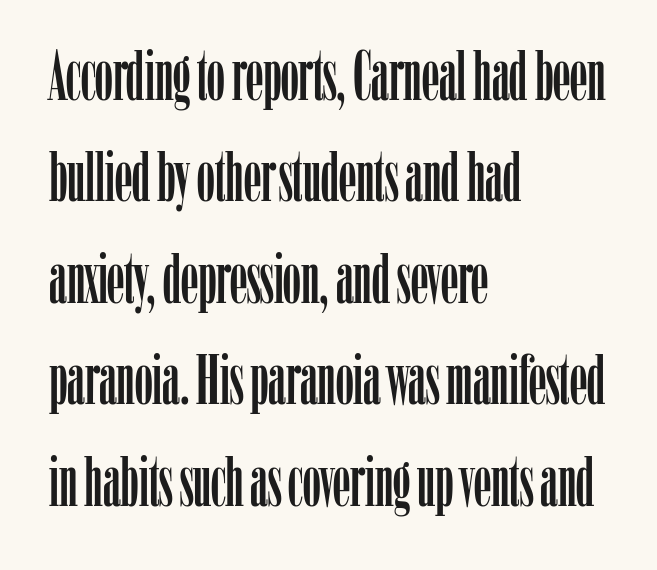
{"serif": "yes", "italic": "no", "width": "condensed", "stroke_contrast": "low", "x_height": "medium", "monospaced": "no", "underline": "no", "align": "left", "line_spacing": "normal", "line_spacing_ratio": 1.45, "letter_spacing": "normal", "letter_spacing_em": 0.0, "glyph_px": 70}
